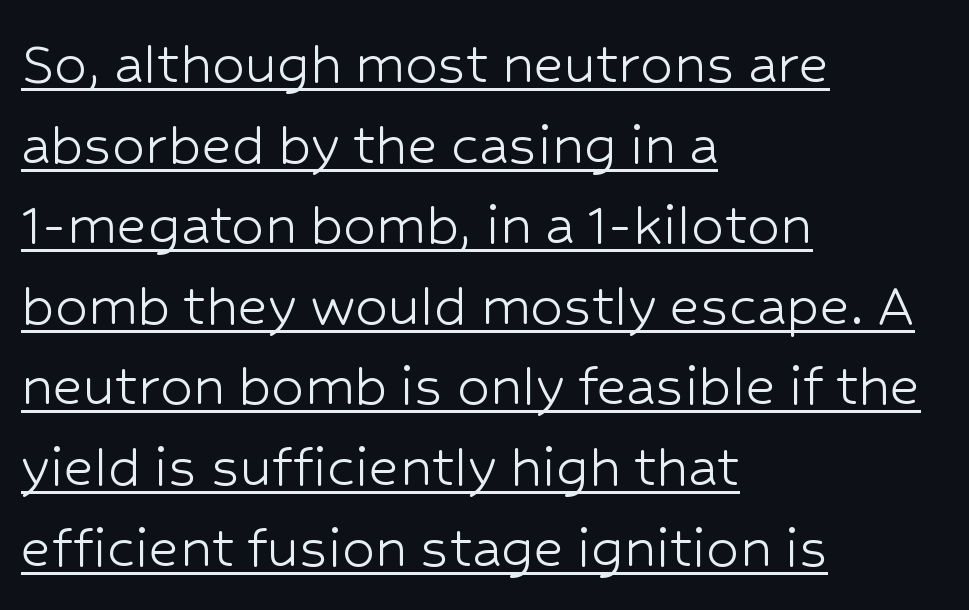
{"serif": "no", "italic": "no", "bold": "no", "weight": "light", "width": "normal", "stroke_contrast": "low", "x_height": "medium", "monospaced": "no", "underline": "yes", "align": "left", "line_spacing_ratio": 1.24, "letter_spacing": "normal", "letter_spacing_em": 0.0, "glyph_px": 65}
